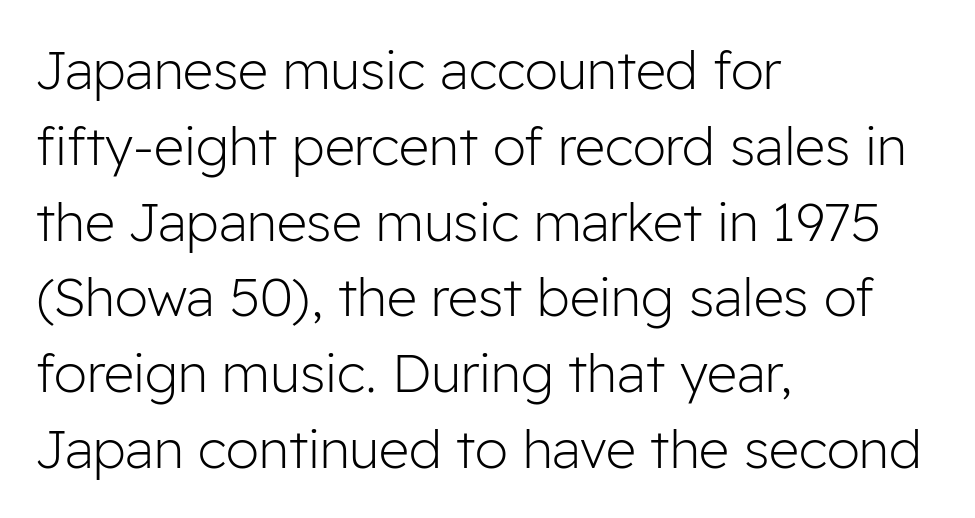
{"serif": "no", "italic": "no", "bold": "no", "weight": "light", "width": "normal", "stroke_contrast": "low", "x_height": "medium", "monospaced": "no", "underline": "no", "align": "left", "line_spacing": "normal", "line_spacing_ratio": 1.43, "letter_spacing": "normal", "letter_spacing_em": 0.0, "glyph_px": 53}
